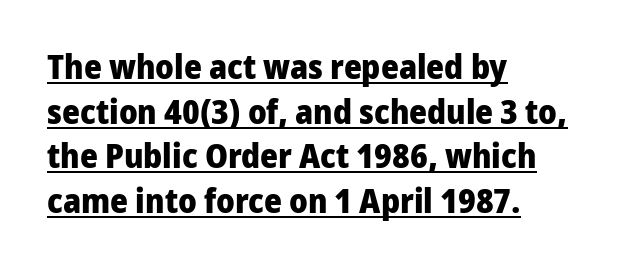
{"serif": "no", "italic": "no", "bold": "yes", "weight": "heavy", "width": "normal", "stroke_contrast": "low", "x_height": "medium", "monospaced": "no", "underline": "yes", "align": "left", "line_spacing": "normal", "line_spacing_ratio": 1.31, "letter_spacing": "normal", "letter_spacing_em": 0.0, "glyph_px": 34}
